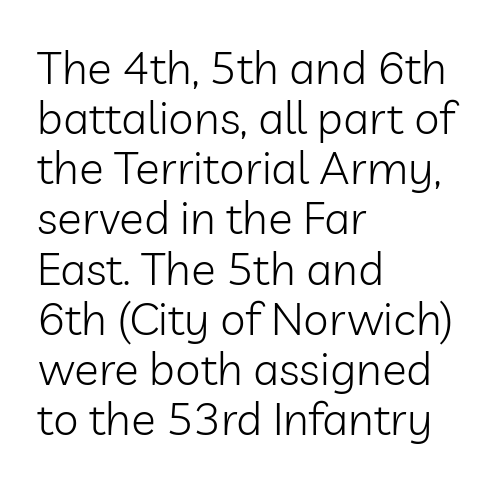
The image shows 46 px light sans-serif type, upright; set left-aligned, tight line spacing (1.09x), normal letter spacing, not underlined; low stroke contrast and a medium x-height.
